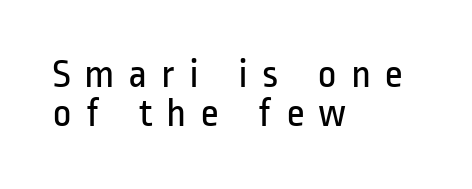
Q: Is the text bold? A: No.
Q: Is the text italic (slanted)? A: No, it is upright.
Q: Is the typeface a serif or a sans-serif typeface? A: Sans-serif.
Q: Is the text underlined? A: No.
Q: How is the paragraph aligned? A: Left-aligned.
Q: Is the spacing between letters normal or unusually wide? A: Unusually wide.
Q: Is the spacing between lines tight, normal or loose? A: Tight.
Q: Width (condensed, normal, or wide)? A: Condensed.
Q: Stroke contrast? A: Low.
Q: x-height? A: Medium.
Q: Monospaced? A: No.
